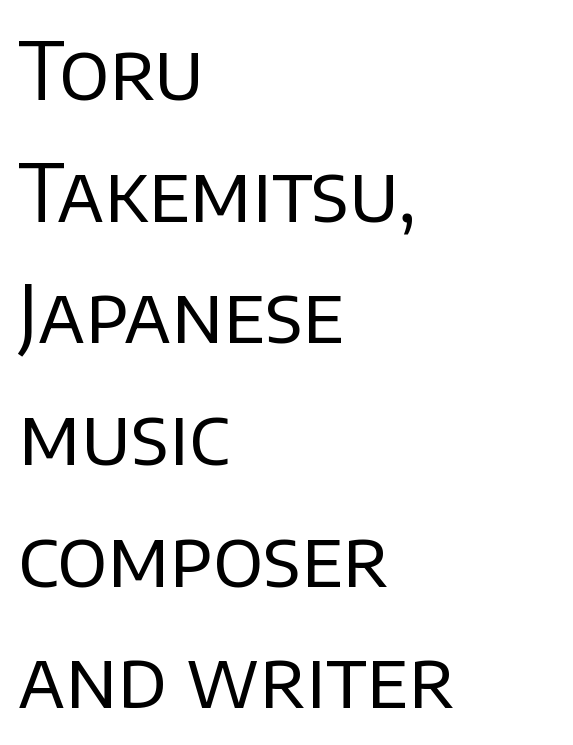
{"serif": "no", "italic": "no", "bold": "no", "weight": "regular", "width": "normal", "stroke_contrast": "low", "x_height": "large", "monospaced": "no", "underline": "no", "align": "left", "line_spacing": "normal", "line_spacing_ratio": 1.54, "letter_spacing": "normal", "letter_spacing_em": 0.0, "glyph_px": 79}
